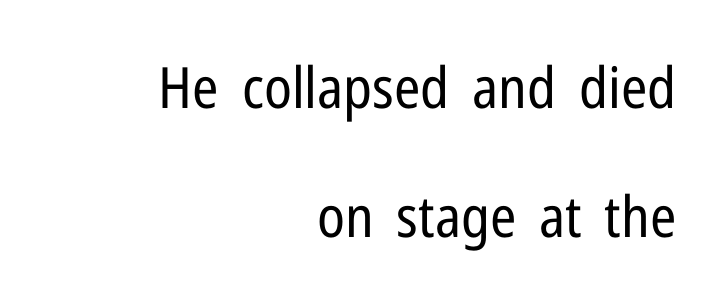
{"serif": "no", "italic": "no", "bold": "no", "weight": "regular", "width": "condensed", "stroke_contrast": "low", "x_height": "medium", "monospaced": "no", "underline": "no", "align": "right", "line_spacing": "loose", "line_spacing_ratio": 2.27, "letter_spacing": "normal", "letter_spacing_em": 0.0, "glyph_px": 57}
